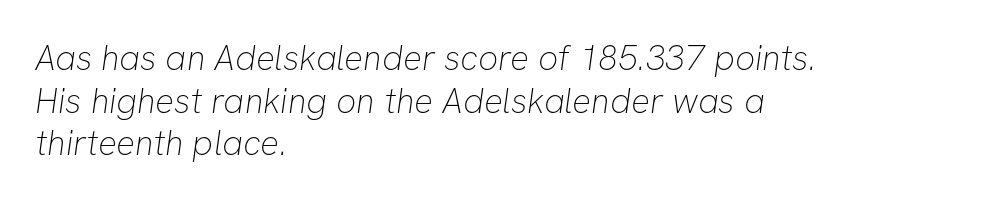
The image shows 35 px thin sans-serif type; set left-aligned, line spacing 1.22x, normal letter spacing, not underlined; low stroke contrast and a medium x-height.
